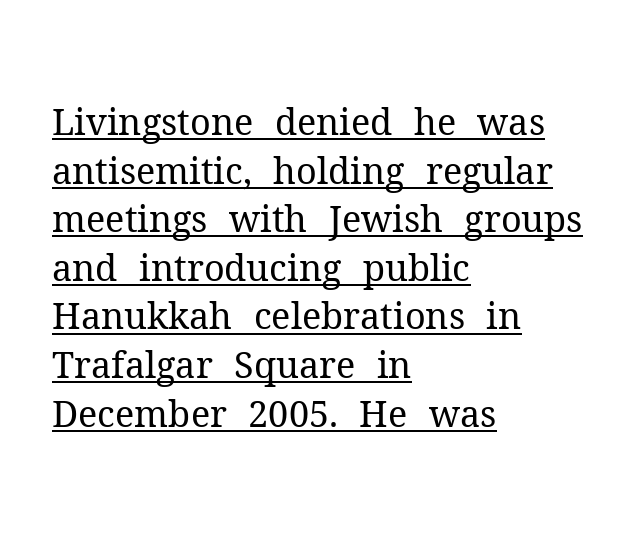
Q: Is the text bold? A: No.
Q: Is the text italic (slanted)? A: No, it is upright.
Q: Is the typeface a serif or a sans-serif typeface? A: Serif.
Q: Is the text underlined? A: Yes.
Q: How is the paragraph aligned? A: Left-aligned.
Q: Is the spacing between letters normal or unusually wide? A: Normal.
Q: Is the spacing between lines tight, normal or loose? A: Normal.
Q: Width (condensed, normal, or wide)? A: Normal.
Q: Stroke contrast? A: Medium.
Q: x-height? A: Medium.
Q: Monospaced? A: No.
